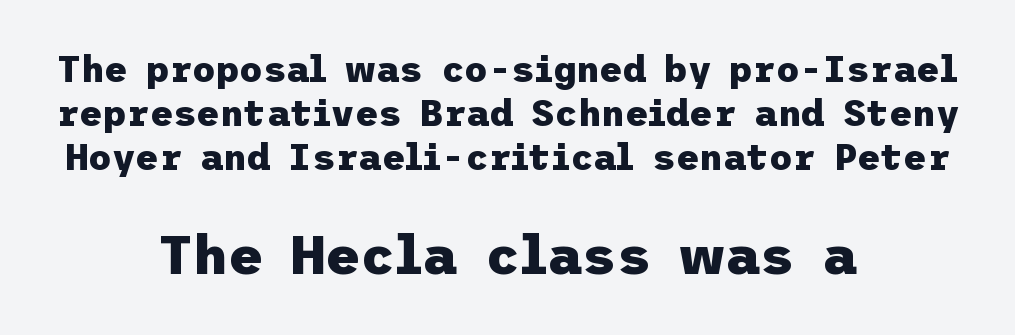
Between these two stacked blocks, the lower one wins on size. Horizontal alignment here is central, giving a formal, balanced look. Upright lettering throughout. Compared with an ordinary text face, these strokes are far heavier — a full bold. Look at the tracking — it's just the regular setting, nothing added.
